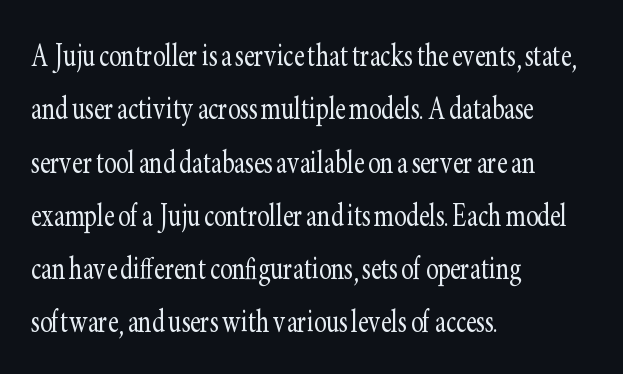
Q: Is the text bold? A: No.
Q: Is the text italic (slanted)? A: No, it is upright.
Q: Is the typeface a serif or a sans-serif typeface? A: Serif.
Q: Is the text underlined? A: No.
Q: How is the paragraph aligned? A: Left-aligned.
Q: Is the spacing between letters normal or unusually wide? A: Normal.
Q: Is the spacing between lines tight, normal or loose? A: Normal.
Q: Width (condensed, normal, or wide)? A: Condensed.
Q: Stroke contrast? A: Low.
Q: x-height? A: Small.
Q: Monospaced? A: No.
